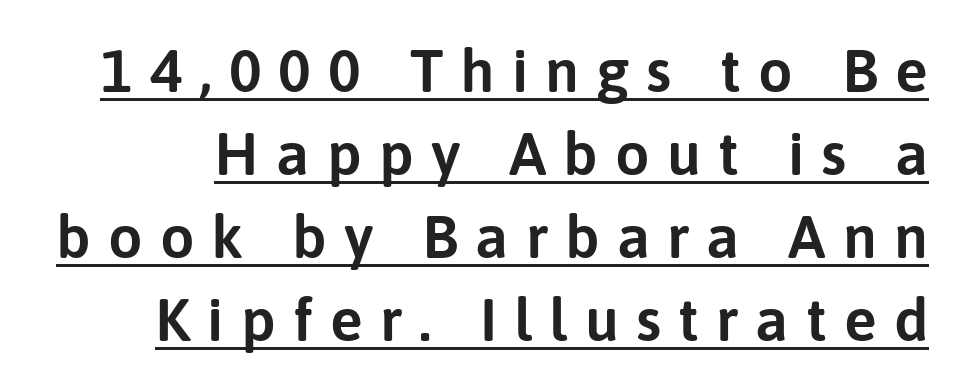
The image shows 61 px sans-serif type, upright; set normal line spacing (1.36x), unusually wide letter spacing (+0.28 em), underlined; low stroke contrast and a medium x-height.
